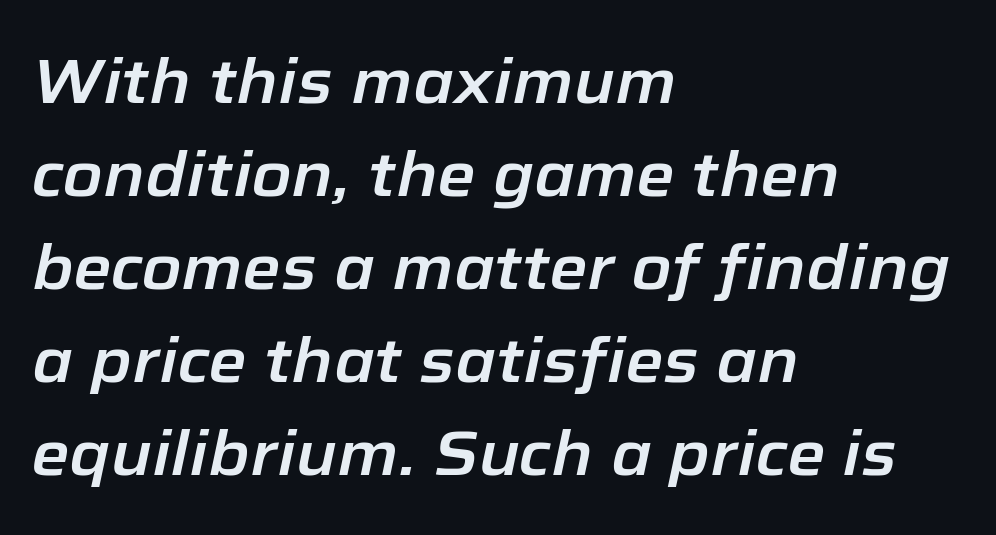
Descenders are the only things crossing below the line. The letters advance in unequal steps, a hallmark of proportional type. Is there much room between lines? A standard amount, neither cramped nor airy. The whole block is typeset with a tilt. Alignment: flush left. Glyph-to-glyph distance matches everyday printed text.
